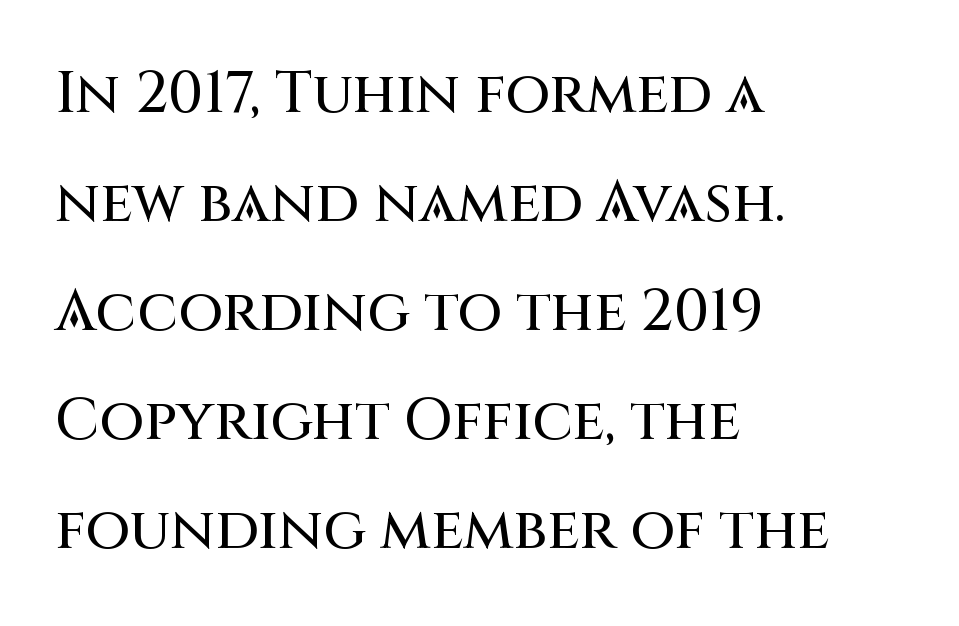
A student would call this left alignment; a typographer would say flush left, rag right. The passage shown is not underscored anywhere. A typesetter would call this proportional, since set widths differ per character. The designer went with a sans here, leaving each stem footless.
